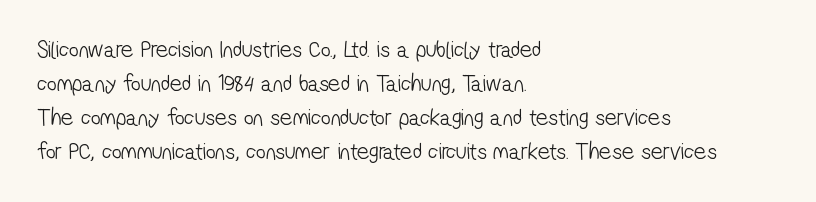
Q: Is the text bold? A: No.
Q: Is the text underlined? A: No.
Q: How is the paragraph aligned? A: Left-aligned.
Q: Is the spacing between letters normal or unusually wide? A: Normal.
Q: Is the spacing between lines tight, normal or loose? A: Normal.
